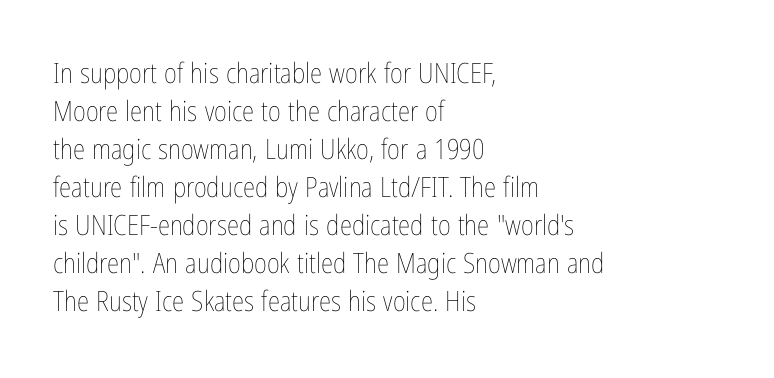
{"italic": "no", "bold": "no", "weight": "thin", "width": "condensed", "stroke_contrast": "low", "x_height": "medium", "monospaced": "no", "underline": "no", "align": "left", "line_spacing": "normal", "line_spacing_ratio": 1.36, "letter_spacing": "normal", "letter_spacing_em": 0.0, "glyph_px": 28}
